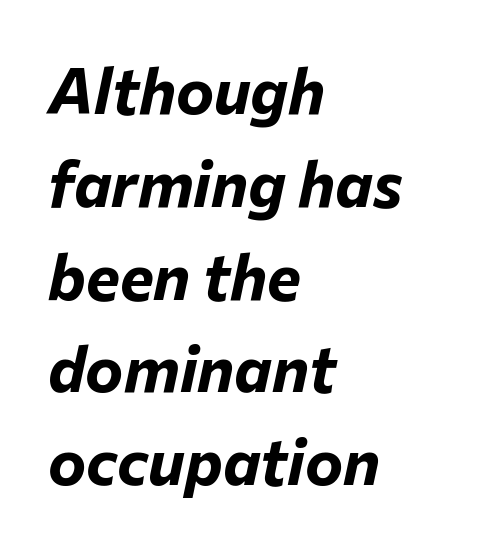
The image shows 64 px bold type, italic (leaning right); set left-aligned, normal line spacing (1.45x), normal letter spacing, not underlined; low stroke contrast and a medium x-height.
